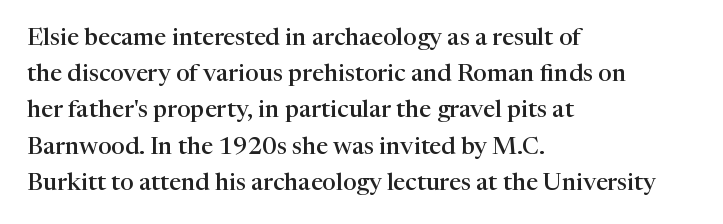
Quick note: not italic, upright. The baseline area is clear. Short and long lines alike share a common starting point at left. Students, observe: this is what conventionally led text looks like.
